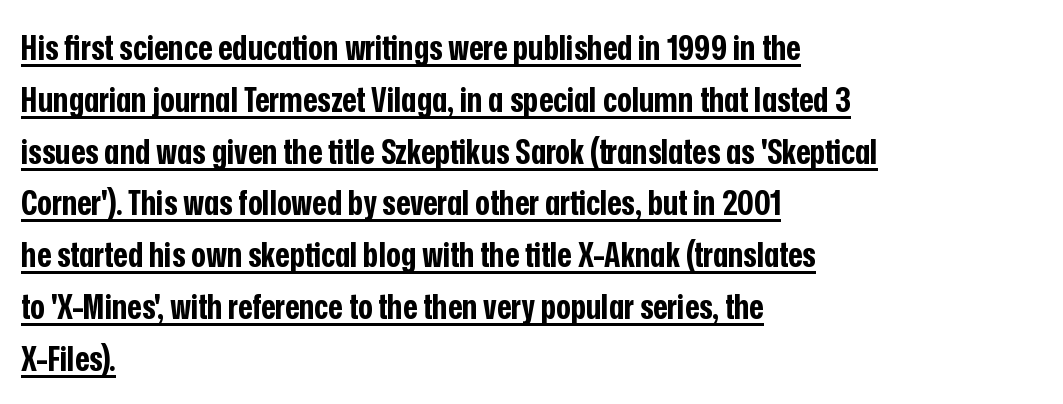
{"serif": "no", "italic": "no", "bold": "yes", "weight": "bold", "width": "condensed", "stroke_contrast": "low", "x_height": "medium", "monospaced": "no", "underline": "yes", "align": "left", "line_spacing": "normal", "line_spacing_ratio": 1.48, "letter_spacing": "normal", "letter_spacing_em": 0.0, "glyph_px": 35}
